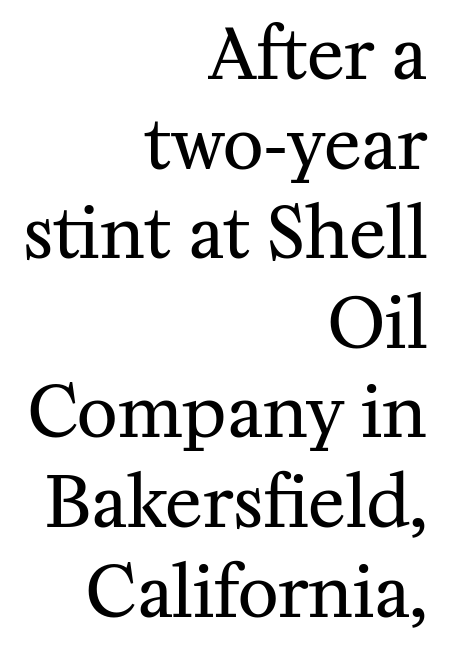
The face used here is seriffed, in the tradition of book romans. Proportional: the letters do not fall into vertical columns. Evenly set lines give the paragraph a standard silhouette. This sample uses plain, unmodified letter spacing. Stem width sits at or under what a default text font uses. The lettering holds an erect, upright posture throughout.
